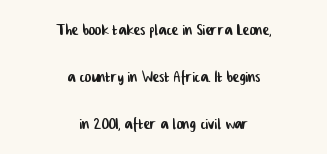
The image shows 20 px text type; set centered, loose line spacing (2.34x), normal letter spacing, not underlined.
